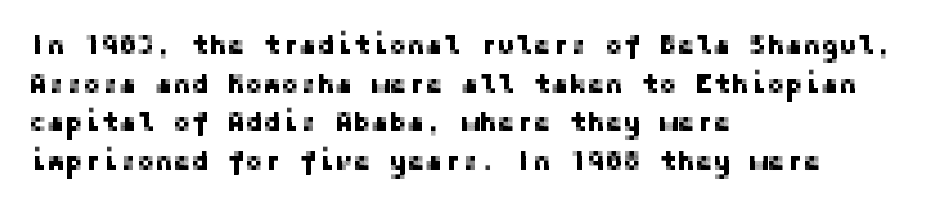
Q: Is the text italic (slanted)? A: No, it is upright.
Q: Is the text underlined? A: No.
Q: How is the paragraph aligned? A: Left-aligned.
Q: Is the spacing between letters normal or unusually wide? A: Normal.
Q: Is the spacing between lines tight, normal or loose? A: Normal.
